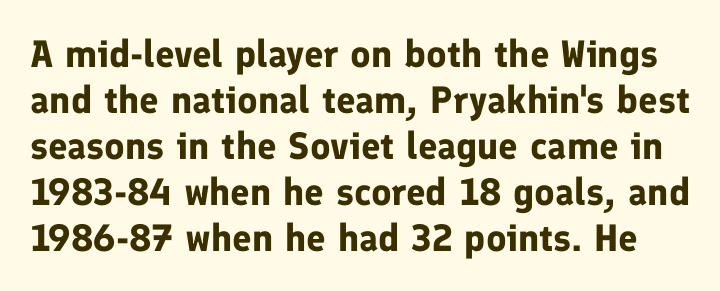
Q: Is the text bold? A: Yes.
Q: Is the text italic (slanted)? A: No, it is upright.
Q: Is the typeface a serif or a sans-serif typeface? A: Sans-serif.
Q: Is the text underlined? A: No.
Q: Is the spacing between letters normal or unusually wide? A: Normal.
Q: Width (condensed, normal, or wide)? A: Normal.
Q: Stroke contrast? A: Low.
Q: x-height? A: Medium.
Q: Monospaced? A: No.
